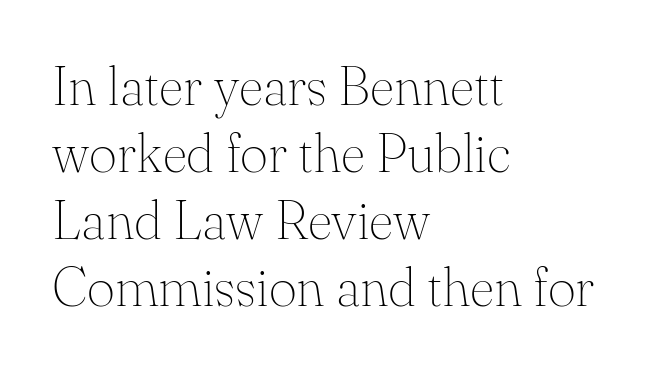
The image shows 54 px thin serif type, upright; set left-aligned, line spacing 1.24x, normal letter spacing, not underlined; medium stroke contrast and a small x-height.
